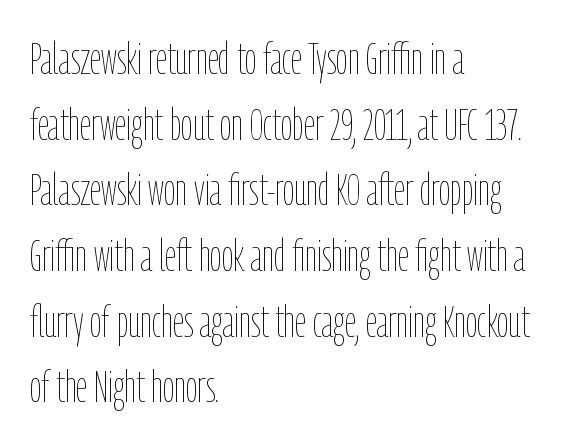
The image shows 45 px thin, condensed type, upright; set left-aligned, normal line spacing (1.46x), normal letter spacing, not underlined; low stroke contrast and a medium x-height.
